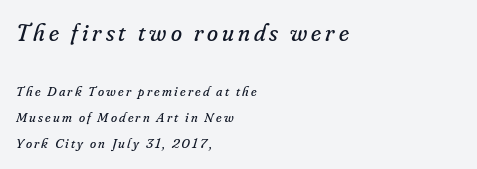
The image shows 25 px text type, italic (leaning right); set left-aligned, line spacing 1.85x, not underlined; the first (top) block is 1.79x larger.
